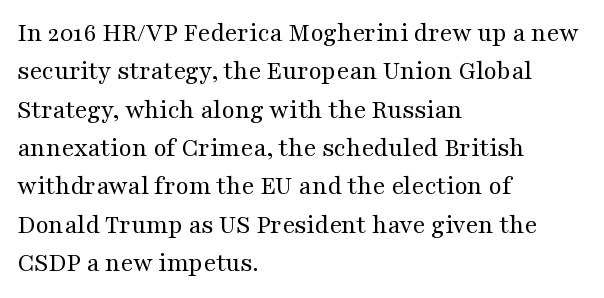
Every row of glyphs begins at an identical x-position on the left. A roman cut, with each character standing at attention. Does the leading feel generous? No, just average. The tracking reads as untouched default to a designer's eye.
